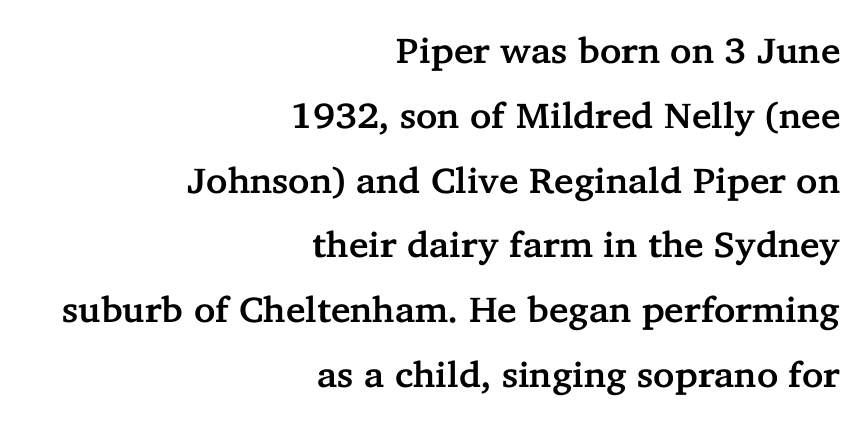
The image shows 36 px serif type, upright; set right-aligned, line spacing 1.8x, normal letter spacing, not underlined; low stroke contrast and a medium x-height.
